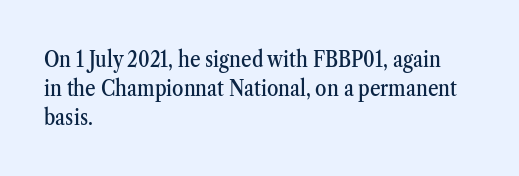
Q: Is the text italic (slanted)? A: No, it is upright.
Q: Is the text underlined? A: No.
Q: How is the paragraph aligned? A: Left-aligned.
Q: Is the spacing between letters normal or unusually wide? A: Normal.
Q: Is the spacing between lines tight, normal or loose? A: Normal.
